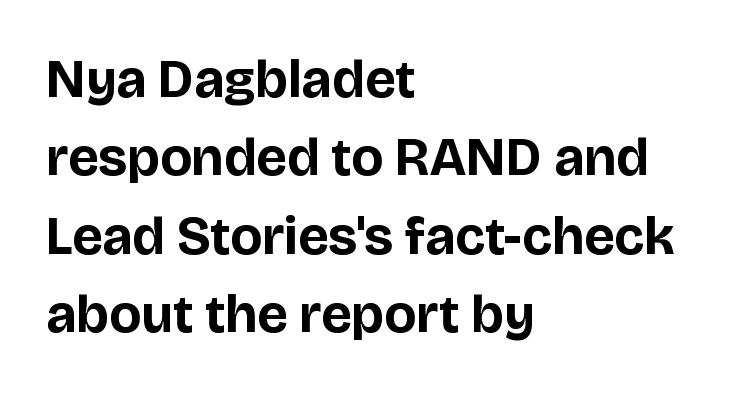
Unmarked baselines from the first word to the last. Baseline-to-baseline distance is the conventional proportion of letter height. Spacing verdict: proportional, widths tailored to each character. The lines in this sample share a left origin and differ only in where they stop. The specimen reads as upright at a glance.
